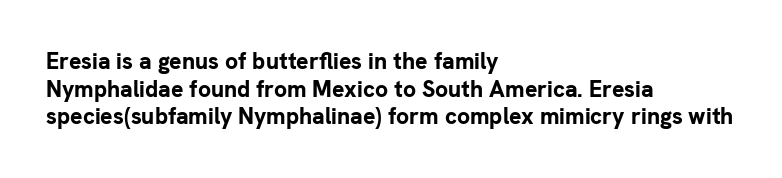
{"italic": "no", "bold": "yes", "underline": "no", "align": "left", "line_spacing_ratio": 1.2, "letter_spacing": "normal", "letter_spacing_em": 0.0, "glyph_px": 23}
